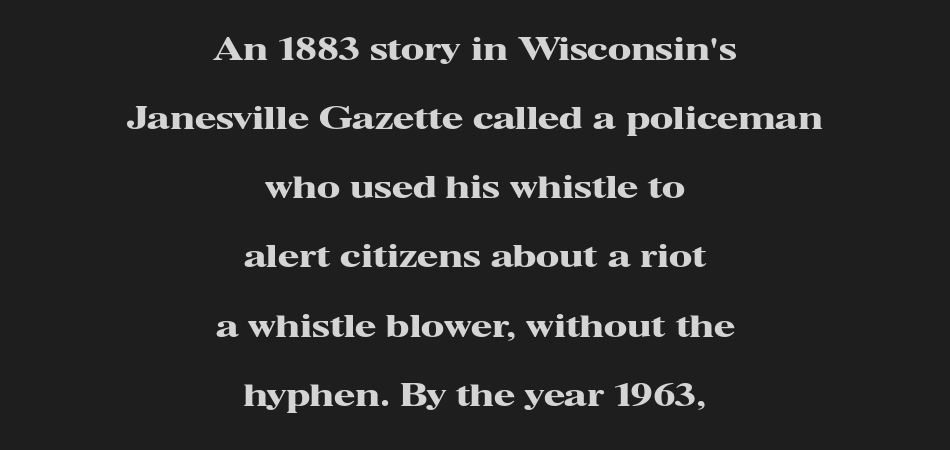
Quick note: not italic, upright. The passage is arranged like a title page — every line centered. I'd describe the lettering as bold — thick and assertive. Descenders are the only things crossing below the line. To sum up the face: it has serifs. If you measured baseline to baseline, you'd find a long distance.
